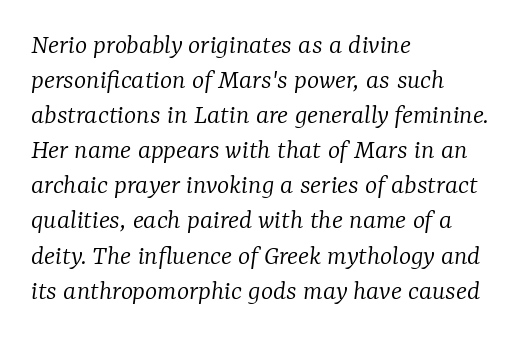
{"serif": "yes", "italic": "yes", "lean": "right", "slant_degrees": 7, "bold": "no", "weight": "light", "width": "normal", "stroke_contrast": "low", "x_height": "medium", "monospaced": "no", "underline": "no", "align": "left", "line_spacing_ratio": 1.21, "letter_spacing": "normal", "letter_spacing_em": 0.0, "glyph_px": 29}
